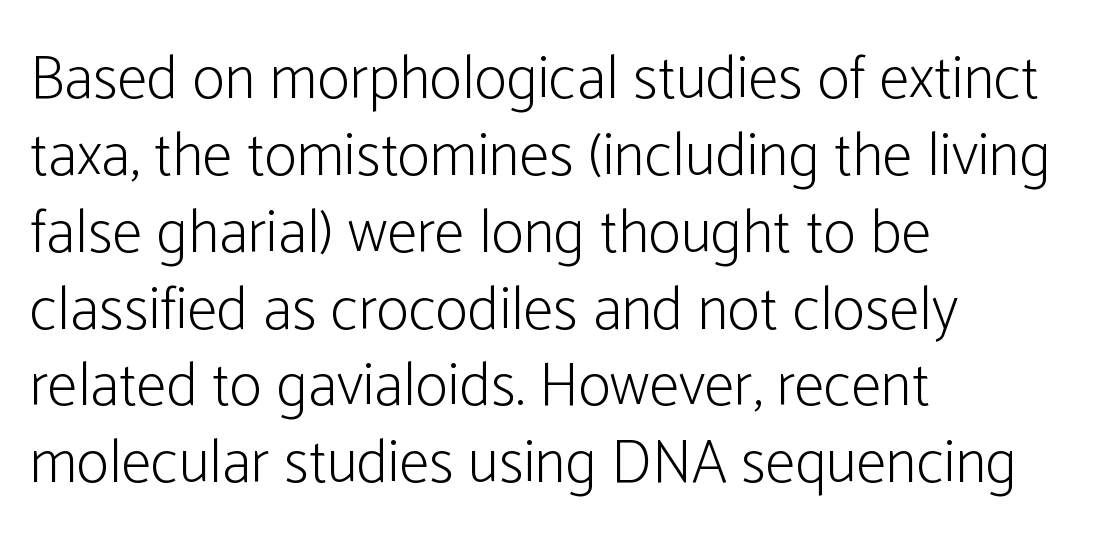
Q: Is the text bold? A: No.
Q: Is the text italic (slanted)? A: No, it is upright.
Q: Is the typeface a serif or a sans-serif typeface? A: Sans-serif.
Q: Is the text underlined? A: No.
Q: How is the paragraph aligned? A: Left-aligned.
Q: Is the spacing between letters normal or unusually wide? A: Normal.
Q: Is the spacing between lines tight, normal or loose? A: Normal.
Q: Width (condensed, normal, or wide)? A: Condensed.
Q: Stroke contrast? A: Low.
Q: x-height? A: Medium.
Q: Monospaced? A: No.
